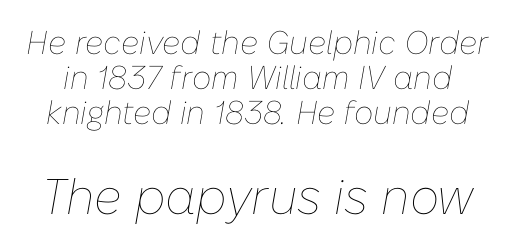
Q: Is the text bold? A: No.
Q: Is the text italic (slanted)? A: Yes, it leans right by about 10 degrees.
Q: Is the text underlined? A: No.
Q: Is the spacing between letters normal or unusually wide? A: Normal.
Q: Is the spacing between lines tight, normal or loose? A: Tight.
Q: Which block of text is set in a larger size, the first (top) or the second (bottom)? A: The second (bottom) one.
Q: Width (condensed, normal, or wide)? A: Normal.
Q: Stroke contrast? A: Low.
Q: x-height? A: Medium.
Q: Monospaced? A: No.
